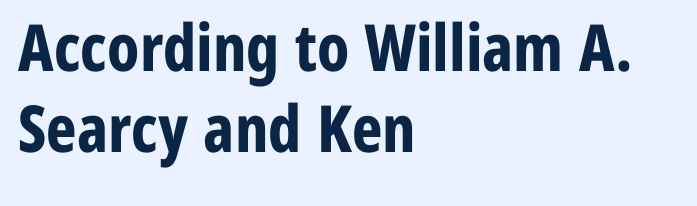
{"serif": "no", "italic": "no", "bold": "yes", "weight": "bold", "width": "condensed", "stroke_contrast": "low", "x_height": "medium", "monospaced": "no", "underline": "no", "align": "left", "line_spacing_ratio": 1.24, "letter_spacing": "normal", "letter_spacing_em": 0.0, "glyph_px": 65}
